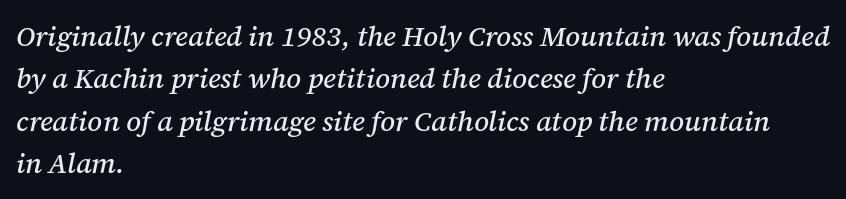
Q: Is the text italic (slanted)? A: Yes, it leans right by about 12 degrees.
Q: Is the typeface a serif or a sans-serif typeface? A: Serif.
Q: Is the text underlined? A: No.
Q: How is the paragraph aligned? A: Left-aligned.
Q: Is the spacing between letters normal or unusually wide? A: Normal.
Q: Is the spacing between lines tight, normal or loose? A: Normal.
Q: Width (condensed, normal, or wide)? A: Normal.
Q: Stroke contrast? A: Medium.
Q: x-height? A: Medium.
Q: Monospaced? A: No.
